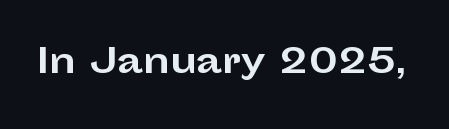
Check the space under the baseline: it is left empty. The designer went with a sans here, leaving each stem footless. Letter spacing: default. Italic: no, the glyphs are upright roman. A typesetter would call this proportional, since set widths differ per character. Is the type bold? Yes — the strokes are clearly thick and heavy.
